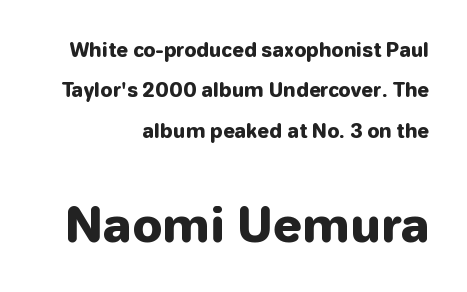
Q: Is the text bold? A: Yes.
Q: Is the text italic (slanted)? A: No, it is upright.
Q: Is the typeface a serif or a sans-serif typeface? A: Sans-serif.
Q: Is the text underlined? A: No.
Q: How is the paragraph aligned? A: Right-aligned.
Q: Is the spacing between letters normal or unusually wide? A: Normal.
Q: Is the spacing between lines tight, normal or loose? A: Loose.
Q: Which block of text is set in a larger size, the first (top) or the second (bottom)? A: The second (bottom) one.
Q: Width (condensed, normal, or wide)? A: Normal.
Q: Stroke contrast? A: Low.
Q: x-height? A: Medium.
Q: Monospaced? A: No.
